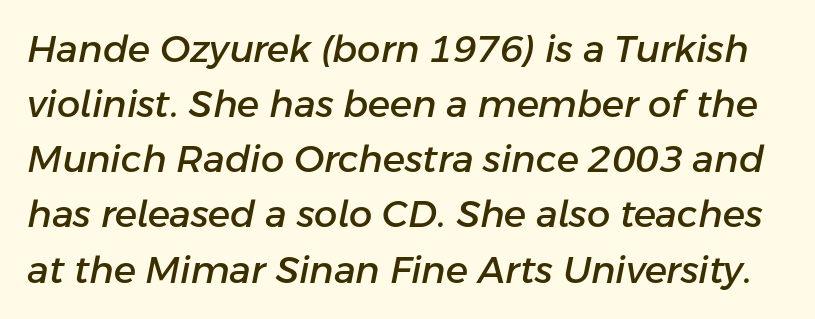
Q: Is the text italic (slanted)? A: Yes, it leans right by about 11 degrees.
Q: Is the text underlined? A: No.
Q: Is the spacing between letters normal or unusually wide? A: Normal.
Q: Is the spacing between lines tight, normal or loose? A: Normal.
Q: Width (condensed, normal, or wide)? A: Normal.
Q: Stroke contrast? A: Low.
Q: x-height? A: Medium.
Q: Monospaced? A: No.
